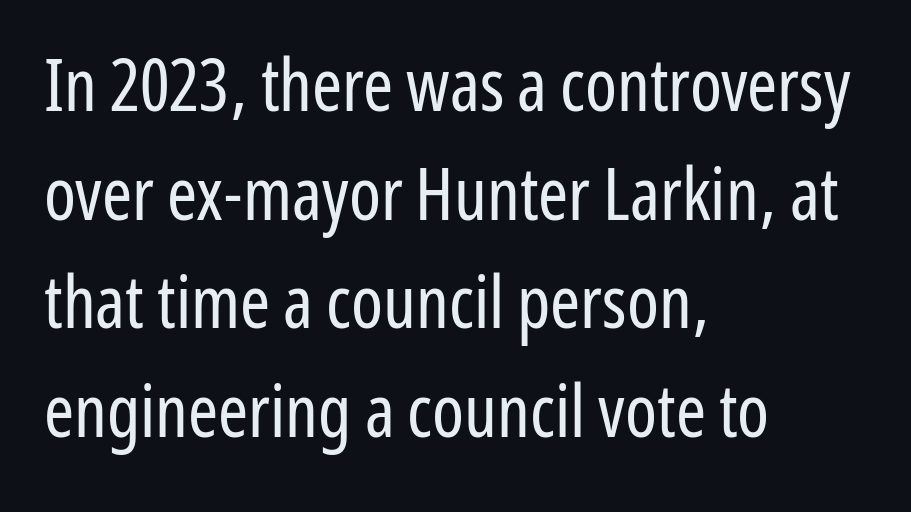
Here the designer chose a conventional face with non-uniform glyph widths. The lines are quadded left. Each new line begins a customary step beneath the previous one. Every stem runs plumb, perpendicular to the baseline. Is the letter spacing exaggerated? No — it looks like the ordinary default.
